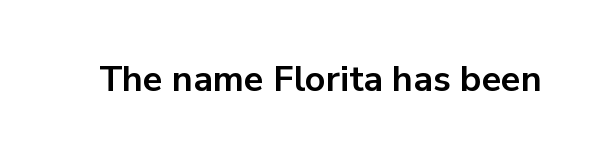
Q: Is the text bold? A: Yes.
Q: Is the text italic (slanted)? A: No, it is upright.
Q: Is the typeface a serif or a sans-serif typeface? A: Sans-serif.
Q: Is the text underlined? A: No.
Q: Is the spacing between letters normal or unusually wide? A: Normal.
Q: Width (condensed, normal, or wide)? A: Normal.
Q: Stroke contrast? A: Low.
Q: x-height? A: Medium.
Q: Monospaced? A: No.
